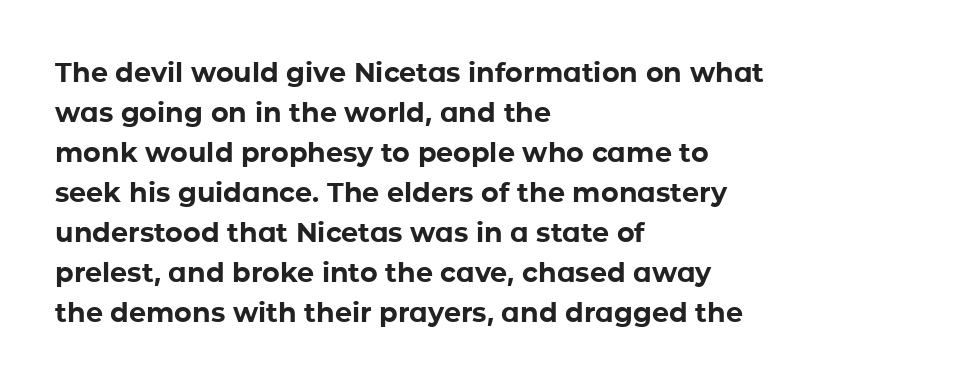
The image shows 27 px bold type, upright; set left-aligned, normal line spacing (1.48x), normal letter spacing, not underlined.
